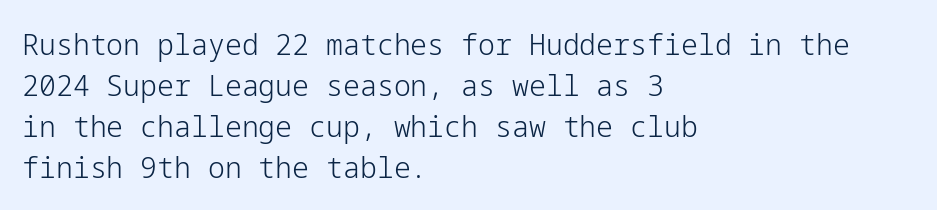
{"serif": "no", "italic": "no", "bold": "no", "weight": "light", "width": "normal", "stroke_contrast": "low", "x_height": "medium", "underline": "no", "align": "left", "line_spacing": "normal", "line_spacing_ratio": 1.37, "letter_spacing": "normal", "letter_spacing_em": 0.0, "glyph_px": 30}
